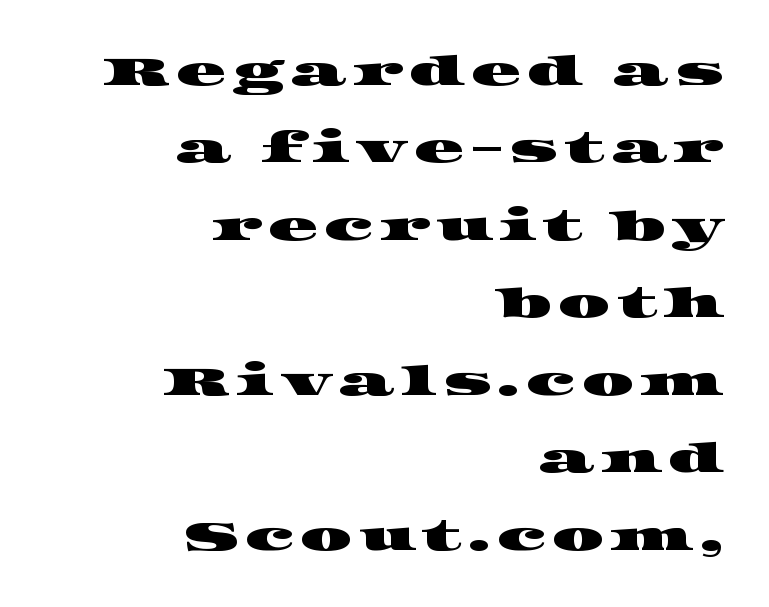
Horizontal alignment here is rightward, an uncommon choice for prose. Anything drawn beneath the words? Only blank space. Are there feet on the stems? There are — it's a serif. A typesetter would call this proportional, since set widths differ per character.
